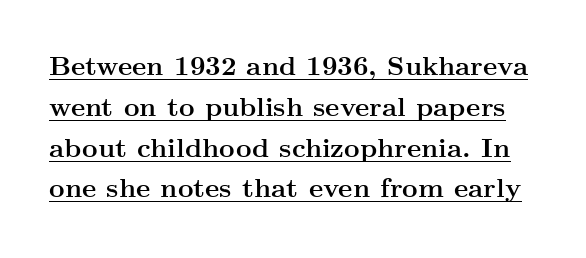
Q: Is the text bold? A: Yes.
Q: Is the text italic (slanted)? A: No, it is upright.
Q: Is the text underlined? A: Yes.
Q: Is the spacing between letters normal or unusually wide? A: Normal.
Q: Is the spacing between lines tight, normal or loose? A: Normal.
